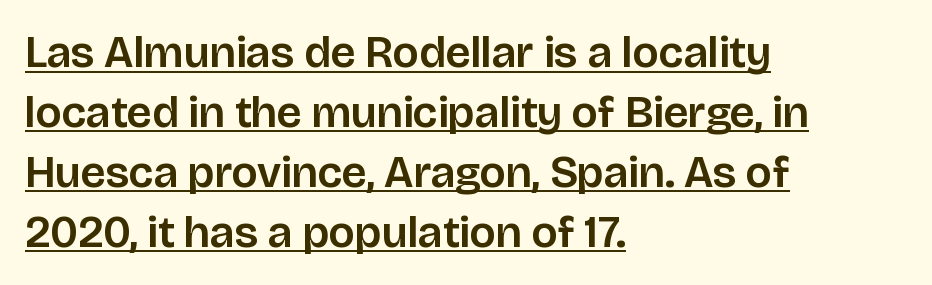
The image shows 45 px sans-serif type, upright; set left-aligned, normal line spacing (1.33x), normal letter spacing, underlined; low stroke contrast and a large x-height.
